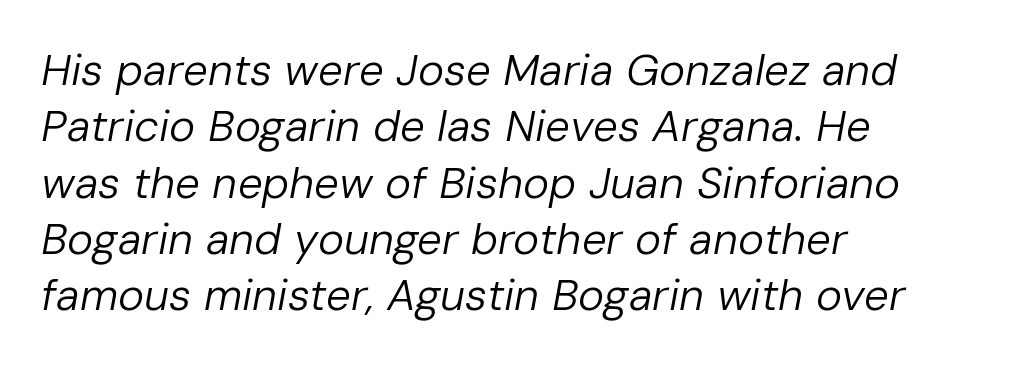
Anything drawn beneath the words? Only blank space. Is this a heavy cut? Hardly; it is regular or lighter. A typesetter would call this zero additional tracking. In terms of leading, this rendering sits right in the middle. Compared with a centered layout, this one pins lines to the left instead. The specimen reads as italic at a glance.
